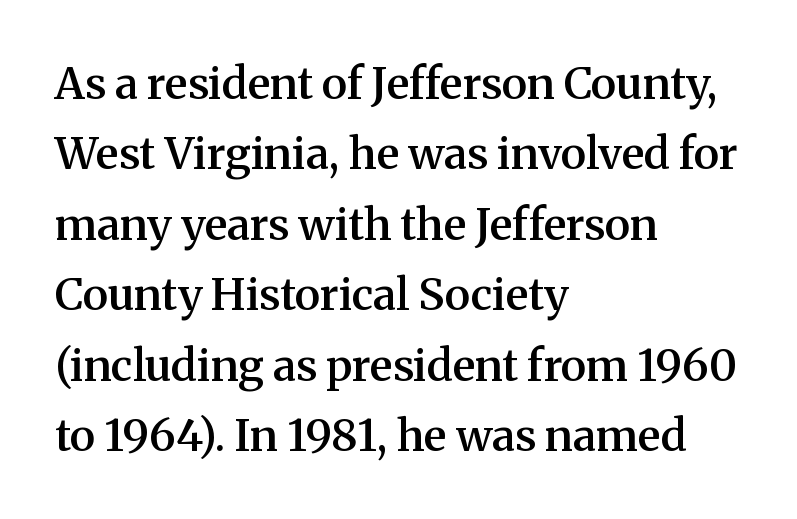
Q: Is the text bold? A: Semi-bold.
Q: Is the text italic (slanted)? A: No, it is upright.
Q: Is the typeface a serif or a sans-serif typeface? A: Serif.
Q: Is the text underlined? A: No.
Q: How is the paragraph aligned? A: Left-aligned.
Q: Is the spacing between letters normal or unusually wide? A: Normal.
Q: Is the spacing between lines tight, normal or loose? A: Normal.
Q: Width (condensed, normal, or wide)? A: Normal.
Q: Stroke contrast? A: Medium.
Q: x-height? A: Medium.
Q: Monospaced? A: No.
